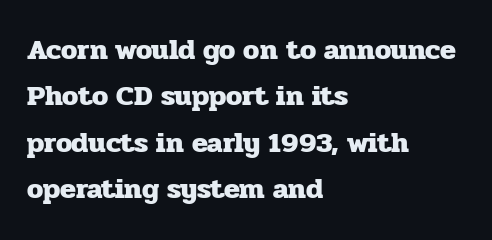
Q: Is the text bold? A: Yes.
Q: Is the text italic (slanted)? A: No, it is upright.
Q: Is the typeface a serif or a sans-serif typeface? A: Serif.
Q: Is the text underlined? A: No.
Q: How is the paragraph aligned? A: Left-aligned.
Q: Is the spacing between letters normal or unusually wide? A: Normal.
Q: Is the spacing between lines tight, normal or loose? A: Normal.
Q: Width (condensed, normal, or wide)? A: Normal.
Q: Stroke contrast? A: Low.
Q: x-height? A: Medium.
Q: Monospaced? A: No.
